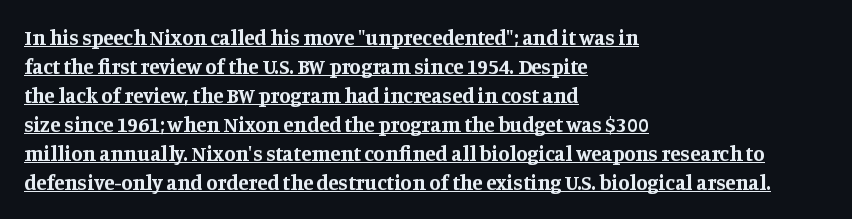
The image shows 21 px bold type, upright; set left-aligned, normal line spacing (1.38x), normal letter spacing, underlined.
